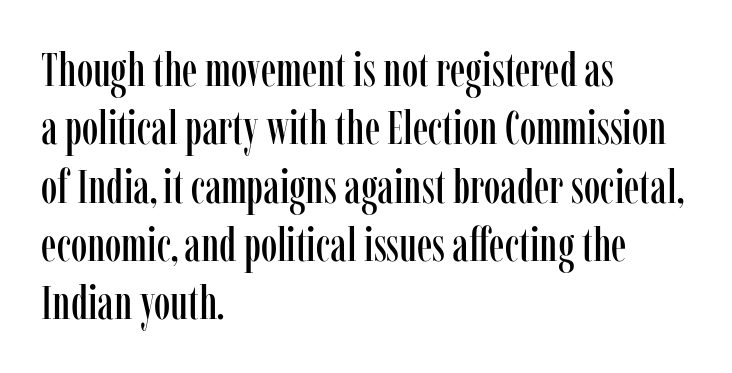
Nothing unusual about the tracking: characters are spaced as the font intends. Horizontally, the lines are justified to the leading edge only. Looks like regular typesetting: each glyph gets only the width it needs. Tall strokes in this sample are plumb rather than angled. This rendering employs a face with finishing strokes, i.e., a serif.
